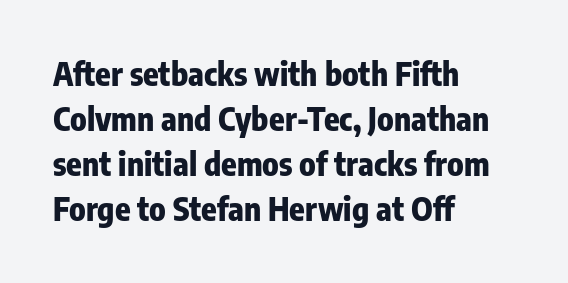
{"serif": "no", "italic": "no", "bold": "yes", "weight": "heavy", "width": "condensed", "stroke_contrast": "low", "x_height": "medium", "monospaced": "no", "underline": "no", "align": "left", "line_spacing": "normal", "line_spacing_ratio": 1.41, "letter_spacing": "normal", "letter_spacing_em": 0.0, "glyph_px": 32}
